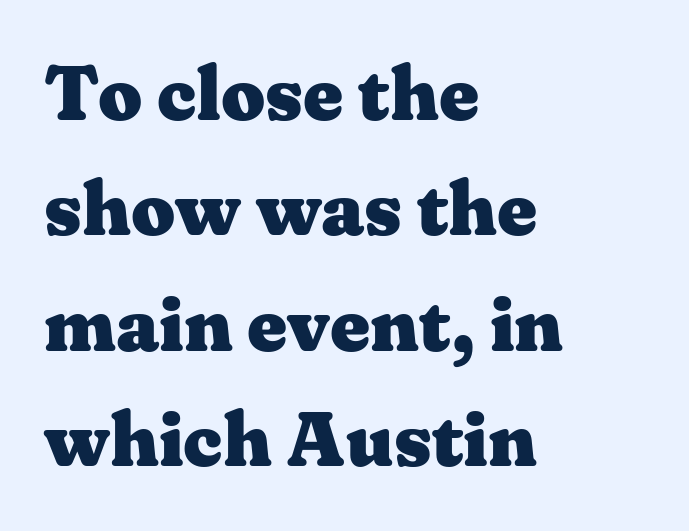
The image shows 77 px heavy, wide serif type, upright; set left-aligned, normal line spacing (1.5x), normal letter spacing, not underlined; medium stroke contrast and a medium x-height.
